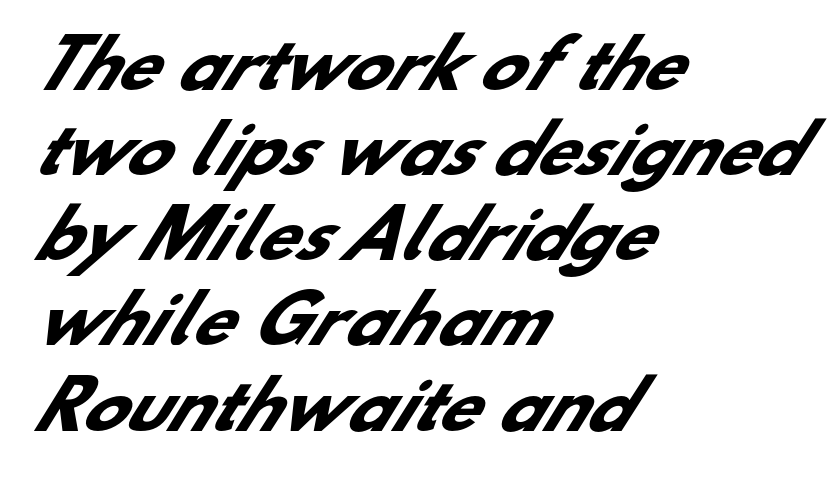
{"serif": "no", "bold": "yes", "weight": "heavy", "width": "normal", "stroke_contrast": "low", "x_height": "small", "monospaced": "no", "underline": "no", "align": "left", "line_spacing": "normal", "line_spacing_ratio": 1.31, "letter_spacing": "normal", "letter_spacing_em": 0.0, "glyph_px": 65}
